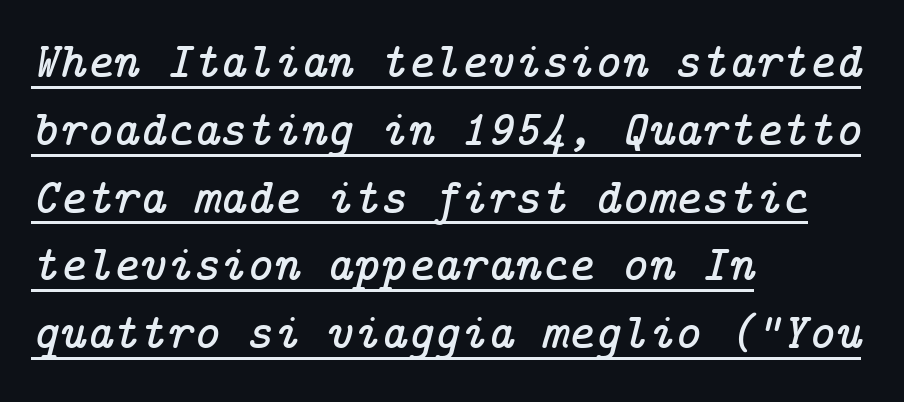
The image shows 51 px serif type, italic (leaning right); set left-aligned, normal line spacing (1.33x), normal letter spacing, underlined; low stroke contrast and a medium x-height.
